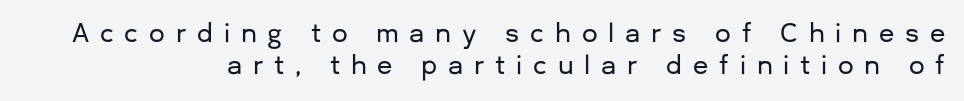
The image shows 25 px text type, upright; set right-aligned, normal line spacing (1.29x), unusually wide letter spacing (+0.43 em), not underlined.
